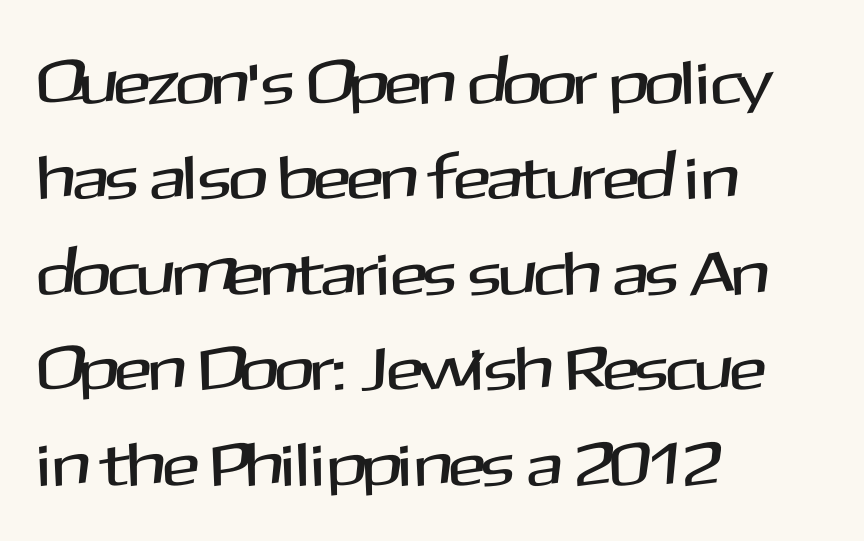
A typesetter would call this proportional, since set widths differ per character. The paragraph has a hard left edge and a soft right edge. This is the regular roman posture of the typeface. A typesetter would call this zero additional tracking. These lines sit exactly where default settings would place them. Each letter's strokes conclude bluntly, with no projecting serifs.
